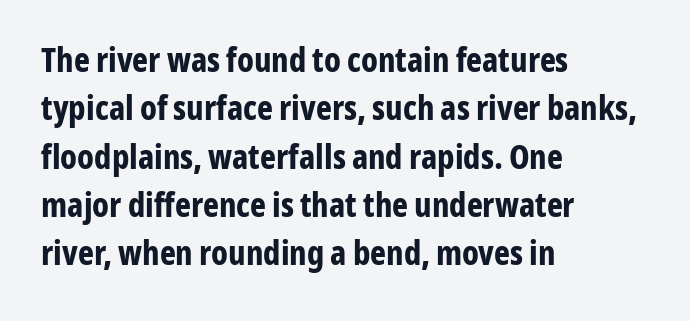
The axis of the letterforms is exactly vertical. These lines are rendered in a variable-pitch font. This sample is left-justified, so line endings fall wherever the words run out. Each row of text sits above clean, open space. No extra tracking has been applied to these lines.
